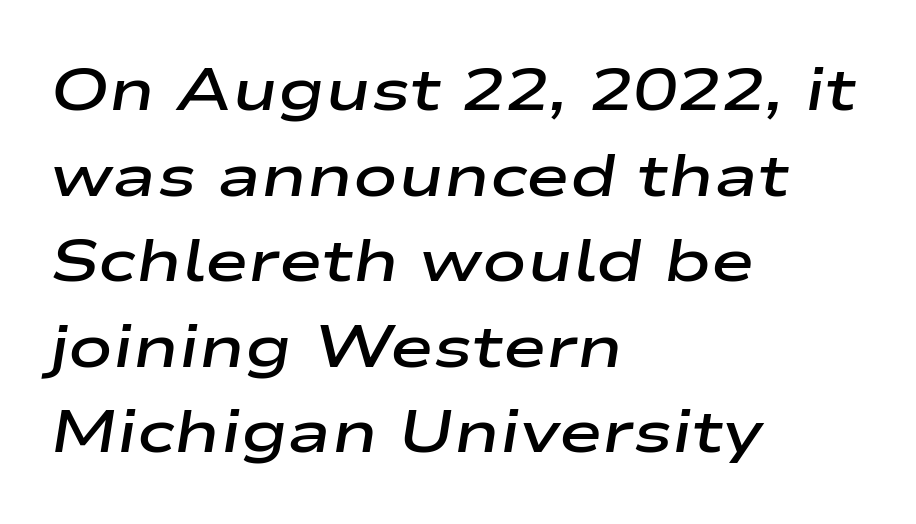
Q: Is the text bold? A: Semi-bold.
Q: Is the text italic (slanted)? A: Yes, it leans right by about 9 degrees.
Q: Is the text underlined? A: No.
Q: How is the paragraph aligned? A: Left-aligned.
Q: Is the spacing between letters normal or unusually wide? A: Normal.
Q: Is the spacing between lines tight, normal or loose? A: Normal.
Q: Width (condensed, normal, or wide)? A: Wide.
Q: Stroke contrast? A: Low.
Q: x-height? A: Medium.
Q: Monospaced? A: No.
